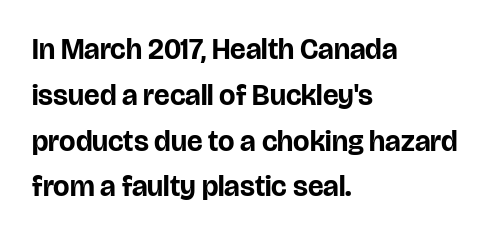
The image shows 29 px bold sans-serif type, upright; set left-aligned, normal line spacing (1.58x), normal letter spacing, not underlined; low stroke contrast and a large x-height.
